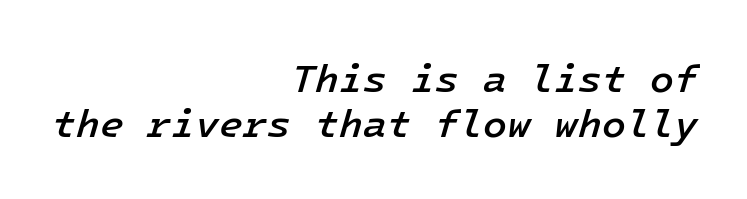
One-word summary of the alignment: right. A clean baseline with only descenders dipping below it. The face used here has a pronounced slope to its letters. Between one letter and the next there's only the usual sliver of space.
